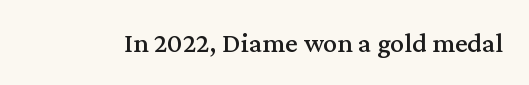
Caption: standard tracking, unaltered. Little horizontal feet cap the strokes, marking this as serif type. Underlining? Definitely not there. Think of a printed novel: that variable character pitch is what you see here. When letters stand straight like this, we call the style roman or upright.
